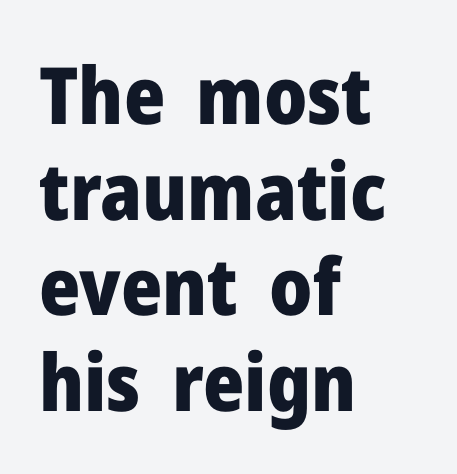
Q: Is the text bold? A: Yes.
Q: Is the text italic (slanted)? A: No, it is upright.
Q: Is the typeface a serif or a sans-serif typeface? A: Sans-serif.
Q: Is the text underlined? A: No.
Q: How is the paragraph aligned? A: Left-aligned.
Q: Is the spacing between letters normal or unusually wide? A: Normal.
Q: Width (condensed, normal, or wide)? A: Normal.
Q: Stroke contrast? A: Low.
Q: x-height? A: Medium.
Q: Monospaced? A: No.
